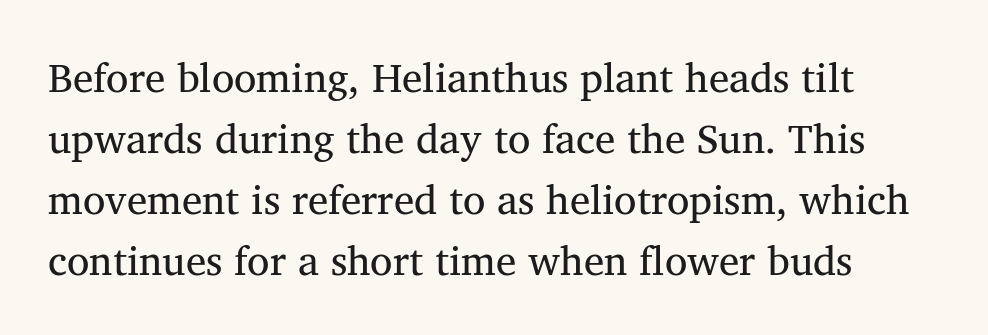
Looks like regular typesetting: each glyph gets only the width it needs. Vertical spacing — default. The face used here is seriffed, in the tradition of book romans. Does extra space separate the letters? No, they use regular spacing. Descenders hang freely into open space.
